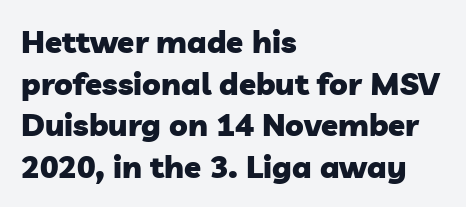
Bare-footed words on every line. The rendering uses natural spacing where letterforms have individual widths. Each word holds together tightly as a unit, with standard inter-letter gaps. Line beginnings align vertically; line endings do not.
